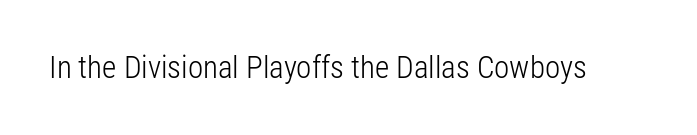
Here the designer chose a conventional face with non-uniform glyph widths. Serif or sans? Sans — the stroke terminals are bare. The lettering holds an erect, upright posture throughout. A quiet, ordinary-to-light weight characterises the typeface. The gaps between neighbouring characters are ordinary and unremarkable.
